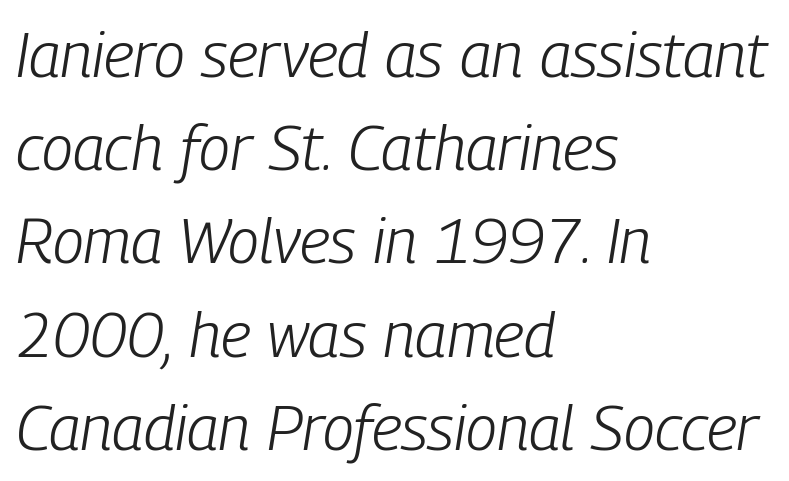
The image shows 63 px light, condensed type, italic (leaning right); set left-aligned, normal line spacing (1.48x), normal letter spacing, not underlined; low stroke contrast and a medium x-height.
